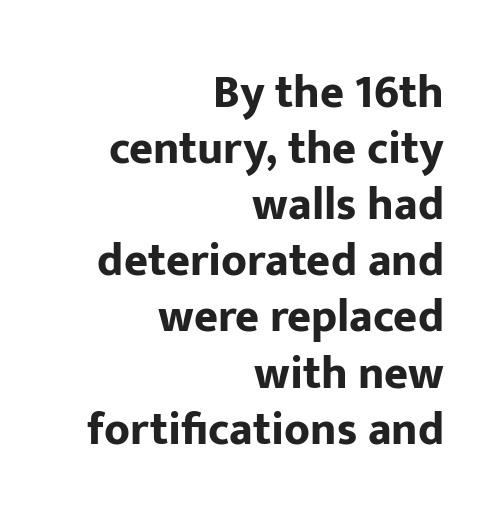
Q: Is the text bold? A: Yes.
Q: Is the text italic (slanted)? A: No, it is upright.
Q: Is the typeface a serif or a sans-serif typeface? A: Sans-serif.
Q: Is the text underlined? A: No.
Q: How is the paragraph aligned? A: Right-aligned.
Q: Is the spacing between letters normal or unusually wide? A: Normal.
Q: Width (condensed, normal, or wide)? A: Normal.
Q: Stroke contrast? A: Low.
Q: x-height? A: Medium.
Q: Monospaced? A: No.
